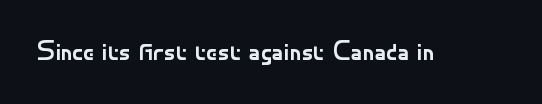
The image shows 28 px regular-weight sans-serif type, upright; set normal letter spacing, not underlined; low stroke contrast and a small x-height.
